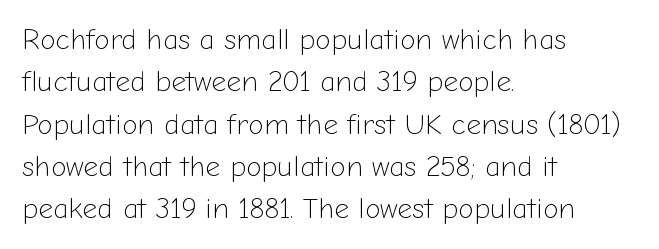
These glyphs show unthickened strokes, regular width or finer. Note the varied advance widths — an 'i' is clearly narrower than an 'm'. In terms of letterspacing, this is plain default setting. When letters stand straight like this, we call the style roman or upright. These lines are set flush left with a ragged right edge.
